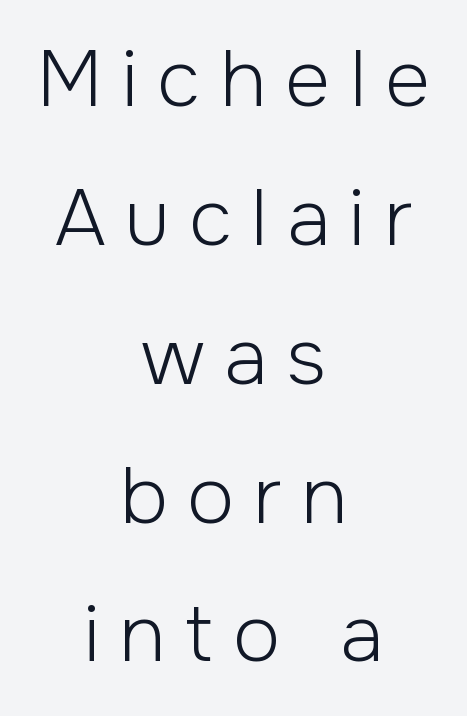
{"serif": "no", "italic": "no", "bold": "no", "weight": "light", "width": "normal", "stroke_contrast": "low", "x_height": "medium", "monospaced": "no", "underline": "no", "align": "center", "line_spacing_ratio": 1.78, "letter_spacing": "wide", "letter_spacing_em": 0.25, "glyph_px": 78}
